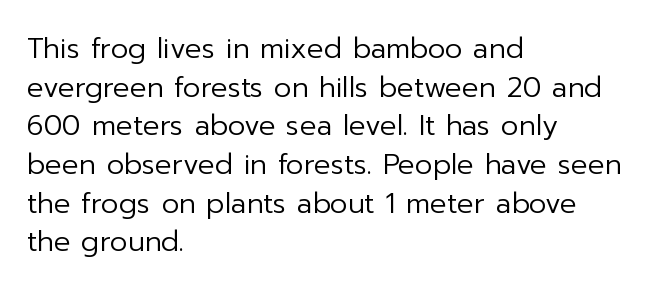
The image shows 28 px regular-weight sans-serif type, upright; set left-aligned, normal line spacing (1.38x), normal letter spacing, not underlined; low stroke contrast and a medium x-height.
